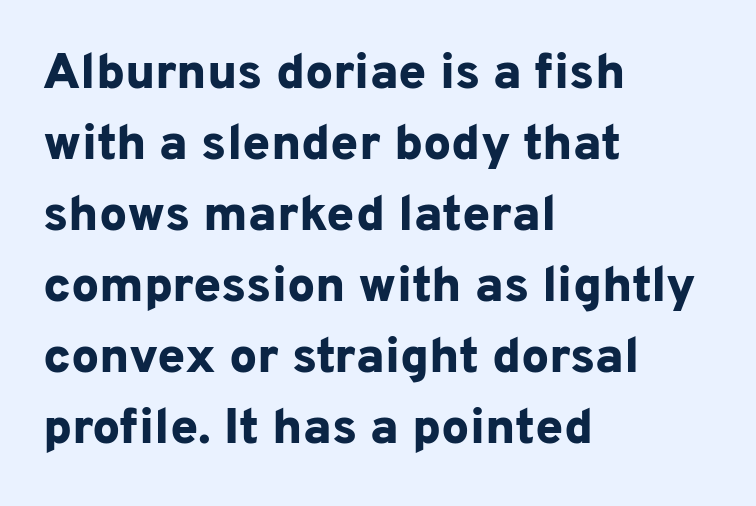
No extra tracking has been applied to these lines. Check where the strokes stop: nothing finishes them off — pure sans. Lines of text with bare space underneath. The typography opts for an upright posture over an oblique one. How would I describe the line gaps? Plain and ordinary. Every row of glyphs begins at an identical x-position on the left.
